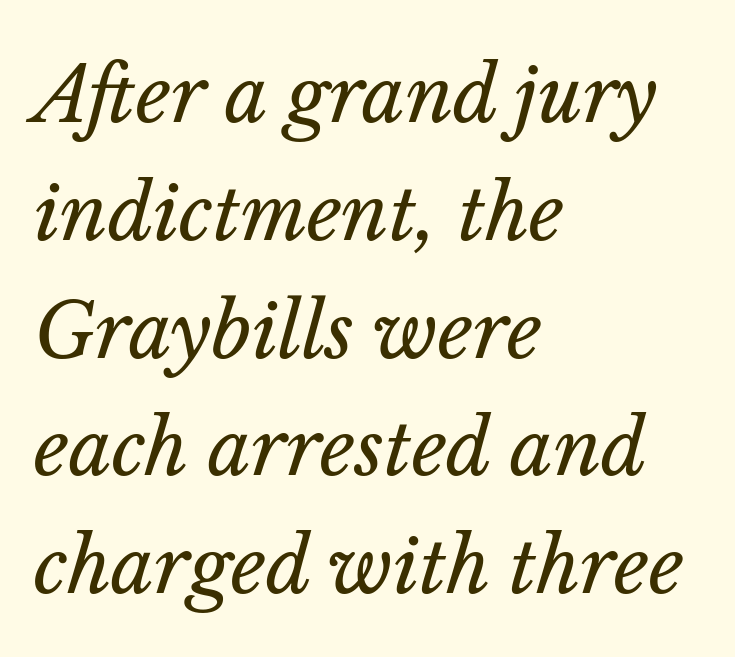
Slanted lettering throughout. Honestly, the row spacing looks completely unremarkable. Is the letter spacing exaggerated? No — it looks like the ordinary default. The characters are drawn with everyday or finer stroke widths. The words here are not underlined. Where is the straight margin? On the left.
